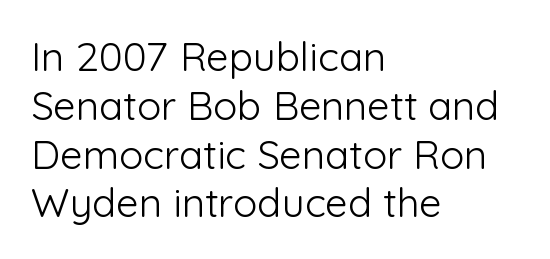
Typographically, this falls in the sans-serif category. Looks like regular typesetting: each glyph gets only the width it needs. Caption: standard tracking, unaltered. The passage is arranged the way most books set body copy — flush left.
